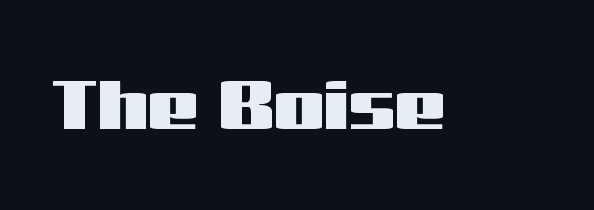
{"serif": "no", "italic": "no", "width": "wide", "stroke_contrast": "medium", "x_height": "medium", "monospaced": "no", "underline": "no", "letter_spacing": "normal", "letter_spacing_em": 0.0, "glyph_px": 72}
